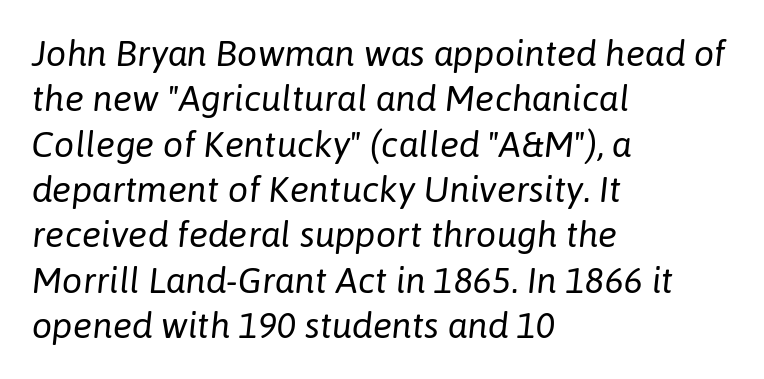
{"italic": "yes", "lean": "right", "slant_degrees": 6, "bold": "no", "weight": "regular", "width": "normal", "stroke_contrast": "low", "x_height": "medium", "monospaced": "no", "underline": "no", "align": "left", "line_spacing": "normal", "line_spacing_ratio": 1.26, "letter_spacing": "normal", "letter_spacing_em": 0.0, "glyph_px": 36}
